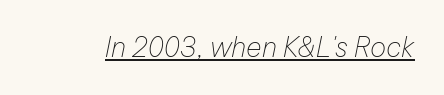
The image shows 27 px text type, italic (leaning right); set normal letter spacing, underlined.
